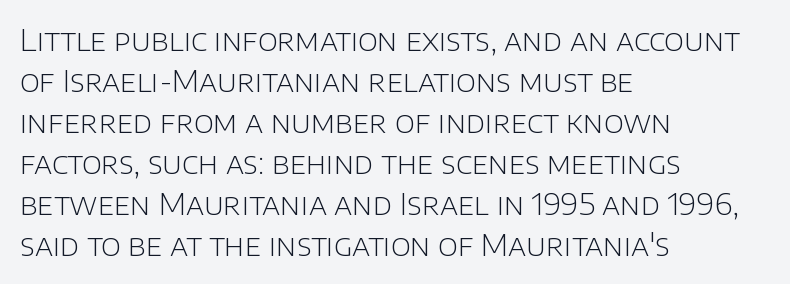
Q: Is the text bold? A: No.
Q: Is the text italic (slanted)? A: No, it is upright.
Q: Is the typeface a serif or a sans-serif typeface? A: Sans-serif.
Q: Is the text underlined? A: No.
Q: How is the paragraph aligned? A: Left-aligned.
Q: Is the spacing between letters normal or unusually wide? A: Normal.
Q: Is the spacing between lines tight, normal or loose? A: Normal.
Q: Width (condensed, normal, or wide)? A: Normal.
Q: Stroke contrast? A: Low.
Q: x-height? A: Large.
Q: Monospaced? A: No.
